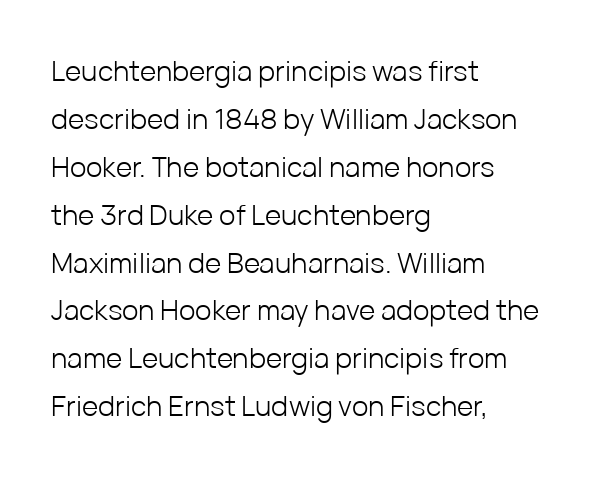
The image shows 28 px light sans-serif type, upright; set left-aligned, line spacing 1.71x, normal letter spacing, not underlined; low stroke contrast and a medium x-height.
